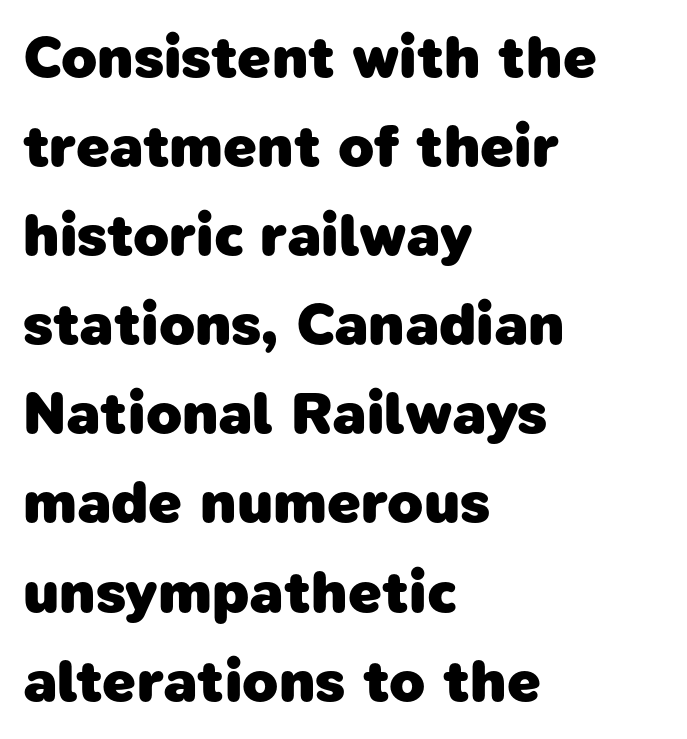
The image shows 59 px heavy sans-serif type; set left-aligned, normal line spacing (1.51x), normal letter spacing, not underlined; low stroke contrast and a medium x-height.
